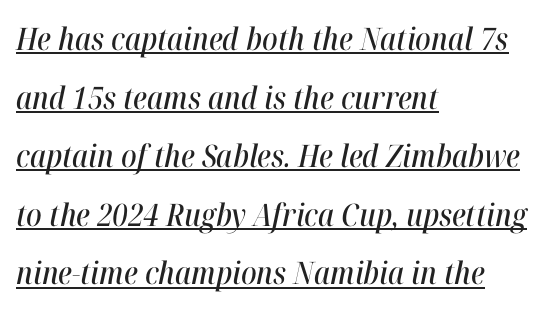
{"italic": "yes", "lean": "right", "slant_degrees": 12, "width": "condensed", "stroke_contrast": "high", "x_height": "medium", "monospaced": "no", "underline": "yes", "align": "left", "line_spacing_ratio": 1.89, "letter_spacing": "normal", "letter_spacing_em": 0.0, "glyph_px": 31}
